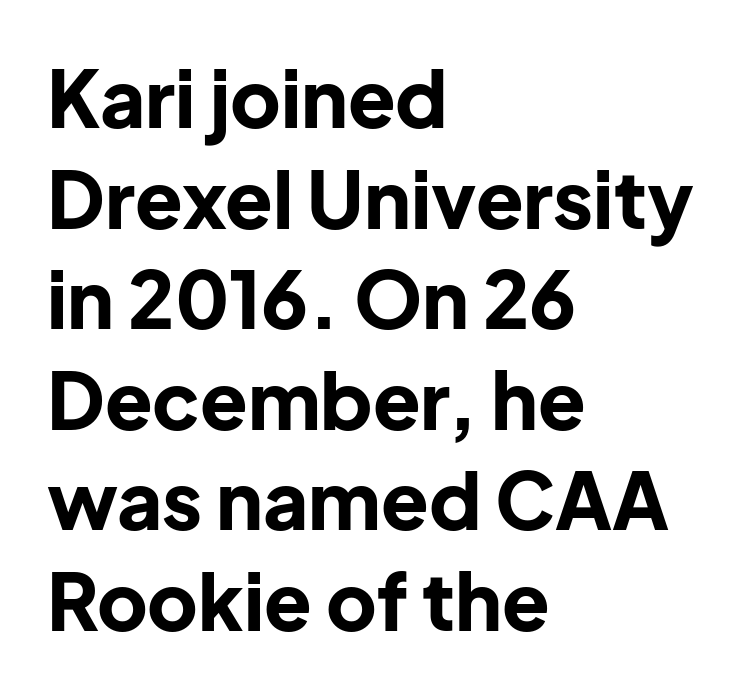
Posture: vertical. The setting favours the left margin, as ordinary paragraphs usually do. This rendering employs a face without finishing strokes, i.e., a sans-serif. Notice how thick the strokes are: this is what a full bold looks like.
